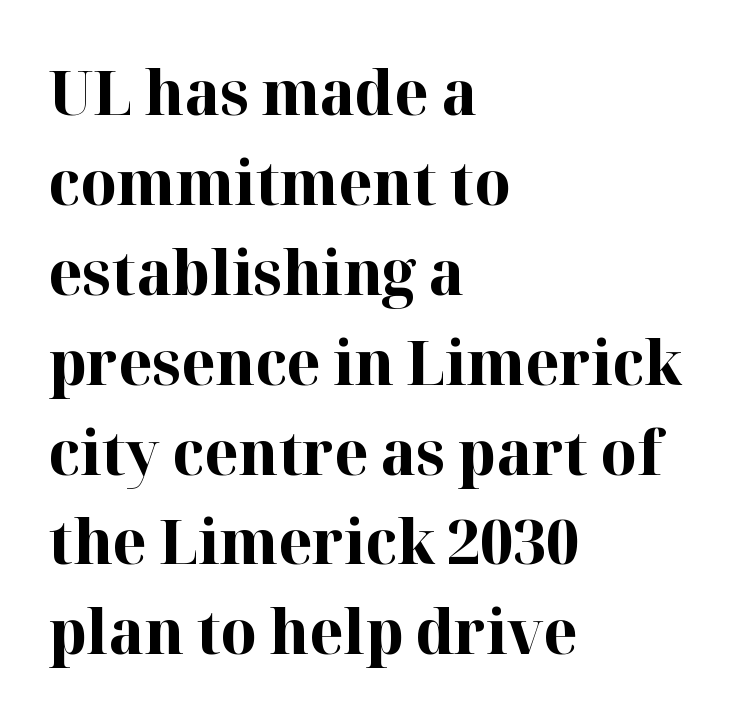
Strokes here are thick enough to call this a true bold. The leading is moderate, giving the passage an even texture. Nope, not italic — everything's standing straight. Every row of glyphs begins at an identical x-position on the left. Stroke terminals: seriffed. Does extra space separate the letters? No, they use regular spacing.
